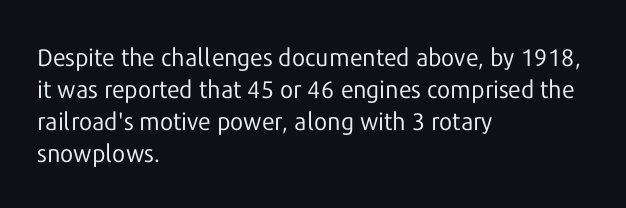
The strip under each line holds only bare page. You could call the tracking neutral — neither tight nor loose. Where is the straight margin? On the left. Upright lettering throughout. The weight tops out at a normal text grade.
